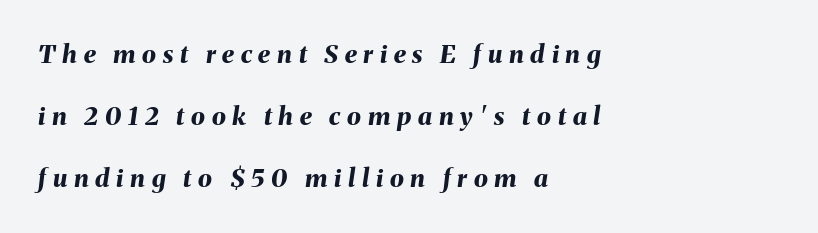
{"italic": "yes", "lean": "right", "slant_degrees": 8, "bold": "yes", "underline": "no", "align": "left", "line_spacing": "loose", "line_spacing_ratio": 2.49, "letter_spacing": "wide", "letter_spacing_em": 0.27, "glyph_px": 25}
